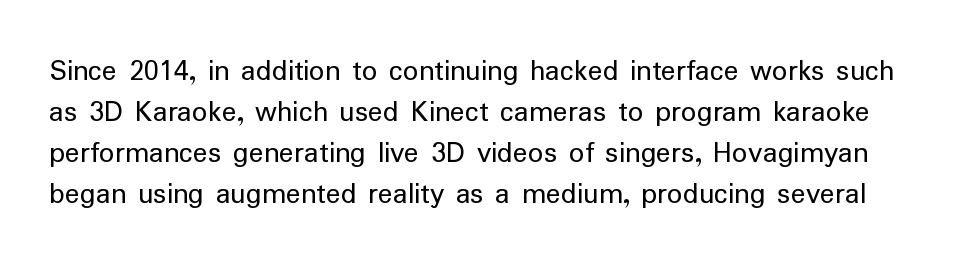
{"serif": "no", "italic": "no", "bold": "no", "weight": "regular", "width": "normal", "stroke_contrast": "low", "x_height": "medium", "monospaced": "no", "underline": "no", "line_spacing": "normal", "line_spacing_ratio": 1.32, "letter_spacing": "normal", "letter_spacing_em": 0.0, "glyph_px": 31}
